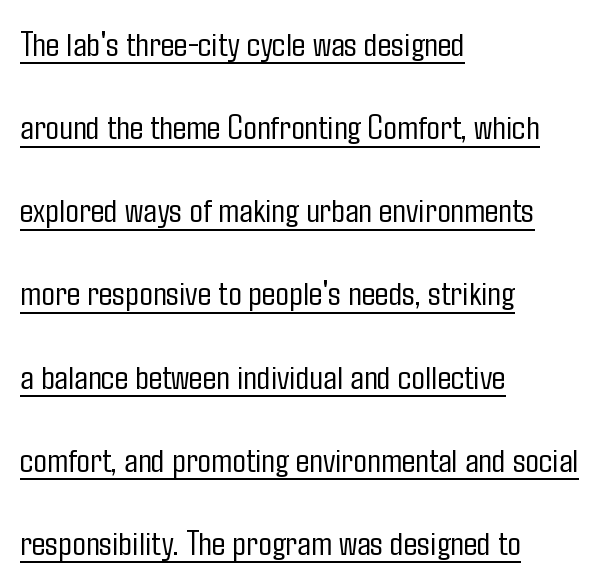
The image shows 36 px light, condensed sans-serif type, upright; set left-aligned, loose line spacing (2.31x), normal letter spacing, underlined; low stroke contrast and a medium x-height.
